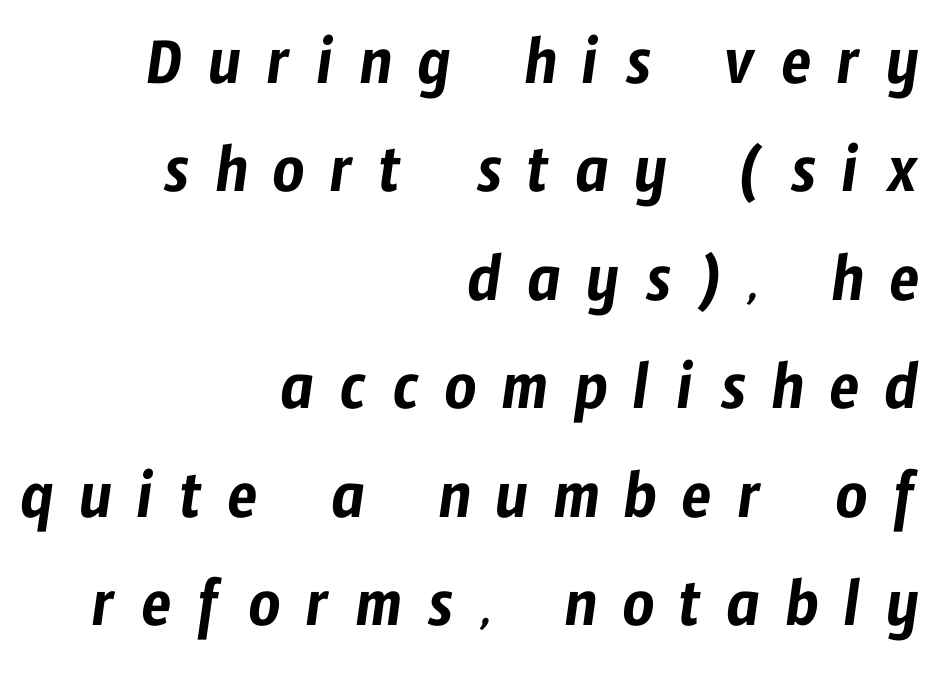
{"serif": "no", "width": "condensed", "stroke_contrast": "low", "x_height": "medium", "monospaced": "no", "underline": "no", "align": "right", "line_spacing": "normal", "line_spacing_ratio": 1.55, "letter_spacing": "wide", "letter_spacing_em": 0.36, "glyph_px": 70}
